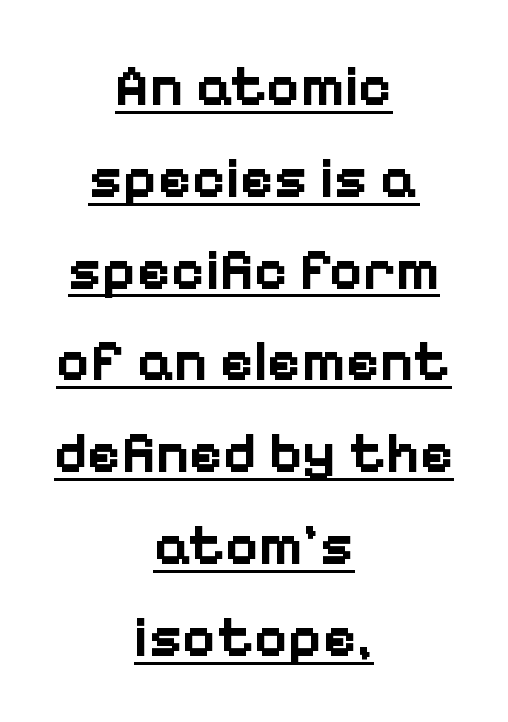
The image shows 57 px bold sans-serif type, upright; set centered, normal line spacing (1.61x), normal letter spacing, underlined; low stroke contrast and a medium x-height.
